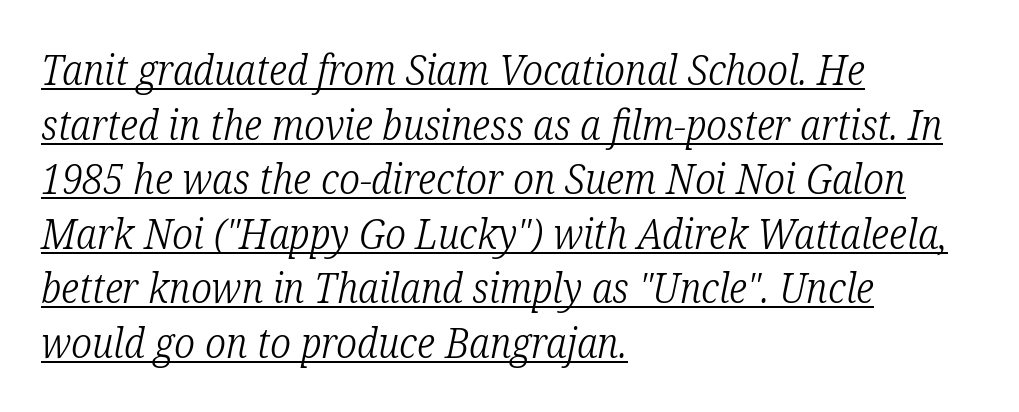
Q: Is the text bold? A: No.
Q: Is the text italic (slanted)? A: Yes, it leans right by about 12 degrees.
Q: Is the typeface a serif or a sans-serif typeface? A: Serif.
Q: Is the text underlined? A: Yes.
Q: How is the paragraph aligned? A: Left-aligned.
Q: Is the spacing between letters normal or unusually wide? A: Normal.
Q: Is the spacing between lines tight, normal or loose? A: Normal.
Q: Width (condensed, normal, or wide)? A: Condensed.
Q: Stroke contrast? A: Low.
Q: x-height? A: Medium.
Q: Monospaced? A: No.
